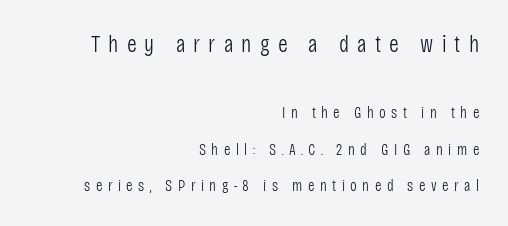
Q: Is the text bold? A: No.
Q: Is the text italic (slanted)? A: No, it is upright.
Q: Is the text underlined? A: No.
Q: How is the paragraph aligned? A: Right-aligned.
Q: Is the spacing between letters normal or unusually wide? A: Unusually wide.
Q: Is the spacing between lines tight, normal or loose? A: Loose.
Q: Which block of text is set in a larger size, the first (top) or the second (bottom)? A: The first (top) one.
